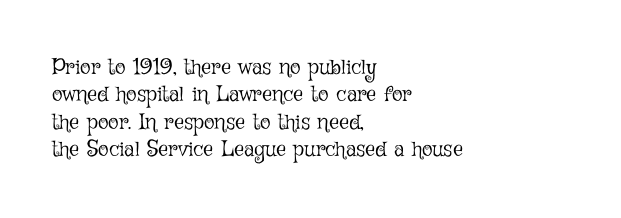
Q: Is the text bold? A: No.
Q: Is the text italic (slanted)? A: No, it is upright.
Q: Is the text underlined? A: No.
Q: How is the paragraph aligned? A: Left-aligned.
Q: Is the spacing between letters normal or unusually wide? A: Normal.
Q: Is the spacing between lines tight, normal or loose? A: Normal.
